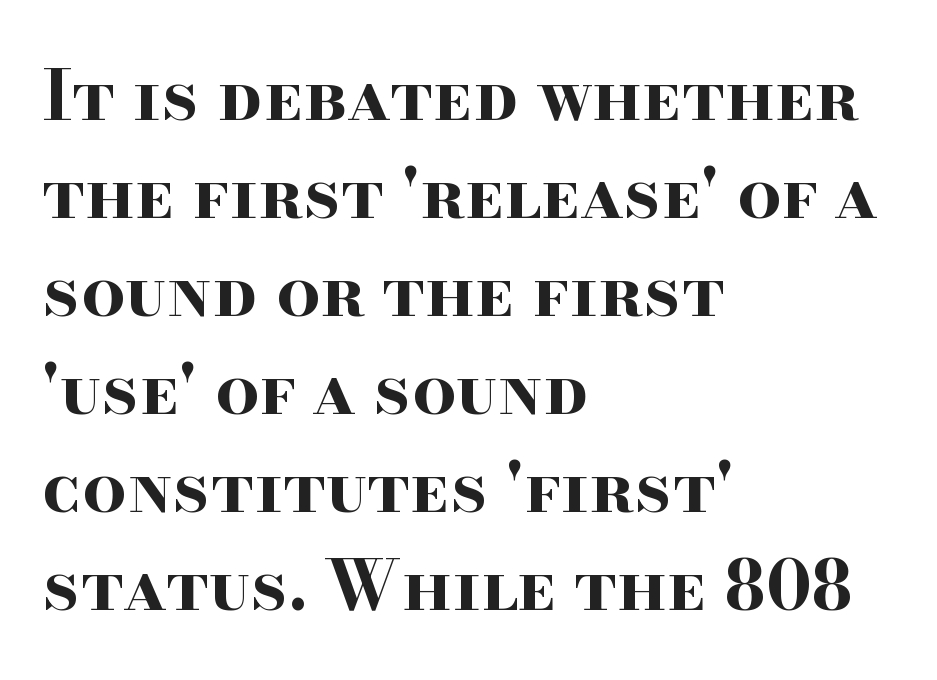
{"serif": "yes", "italic": "no", "bold": "yes", "weight": "bold", "width": "wide", "stroke_contrast": "high", "x_height": "small", "monospaced": "no", "underline": "no", "align": "left", "line_spacing": "normal", "line_spacing_ratio": 1.42, "letter_spacing": "normal", "letter_spacing_em": 0.0, "glyph_px": 69}
